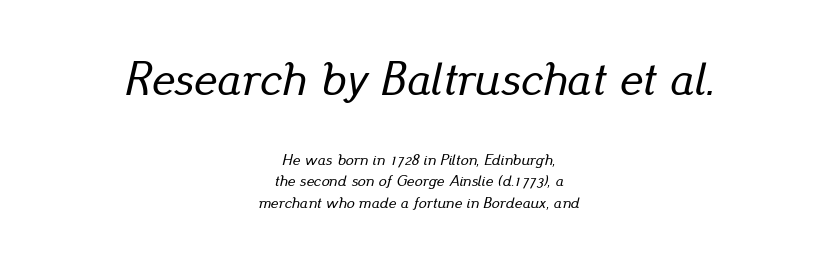
{"italic": "yes", "lean": "right", "slant_degrees": 13, "width": "normal", "stroke_contrast": "low", "x_height": "small", "monospaced": "no", "underline": "no", "align": "center", "line_spacing": "normal", "line_spacing_ratio": 1.36, "letter_spacing": "normal", "letter_spacing_em": 0.0, "larger_block": "first", "size_ratio": 3.0, "glyph_px": 48}
